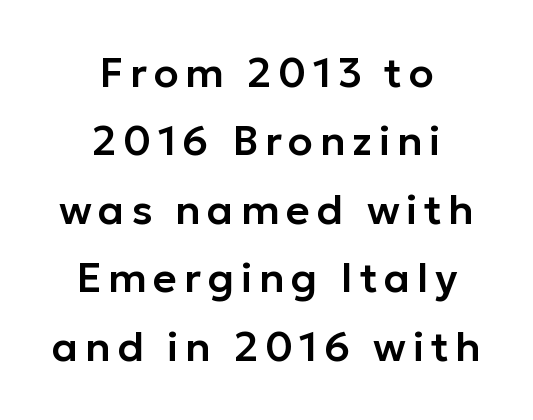
The image shows 41 px sans-serif type, upright; set centered, normal line spacing (1.67x), not underlined; low stroke contrast and a medium x-height.
